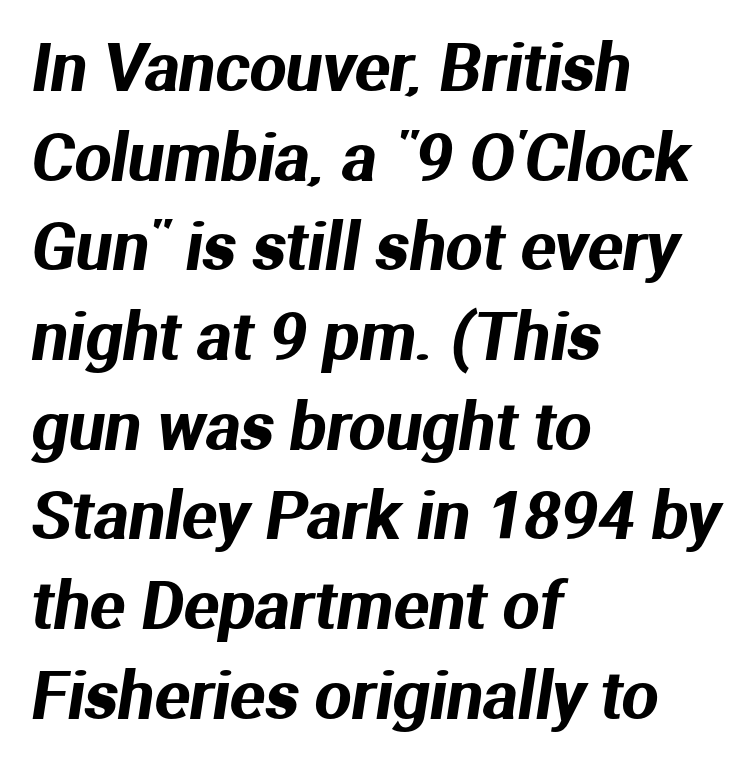
{"serif": "no", "width": "normal", "stroke_contrast": "medium", "x_height": "medium", "monospaced": "no", "underline": "no", "align": "left", "line_spacing": "normal", "line_spacing_ratio": 1.38, "letter_spacing": "normal", "letter_spacing_em": 0.0, "glyph_px": 65}
